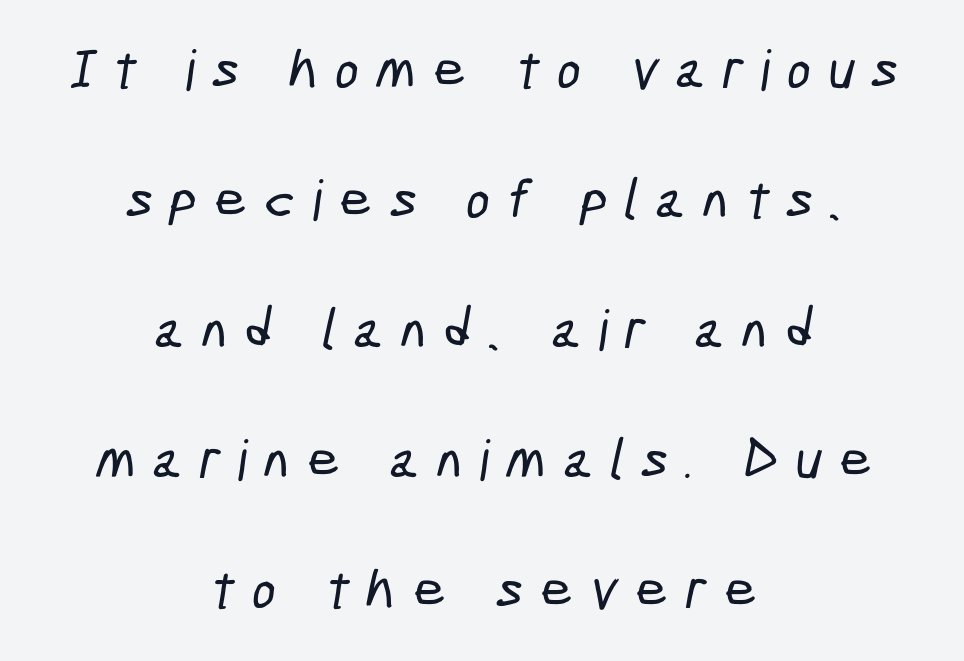
{"serif": "no", "width": "condensed", "stroke_contrast": "low", "x_height": "medium", "monospaced": "no", "underline": "no", "align": "center", "line_spacing": "loose", "line_spacing_ratio": 2.32, "letter_spacing": "wide", "letter_spacing_em": 0.31, "glyph_px": 56}
